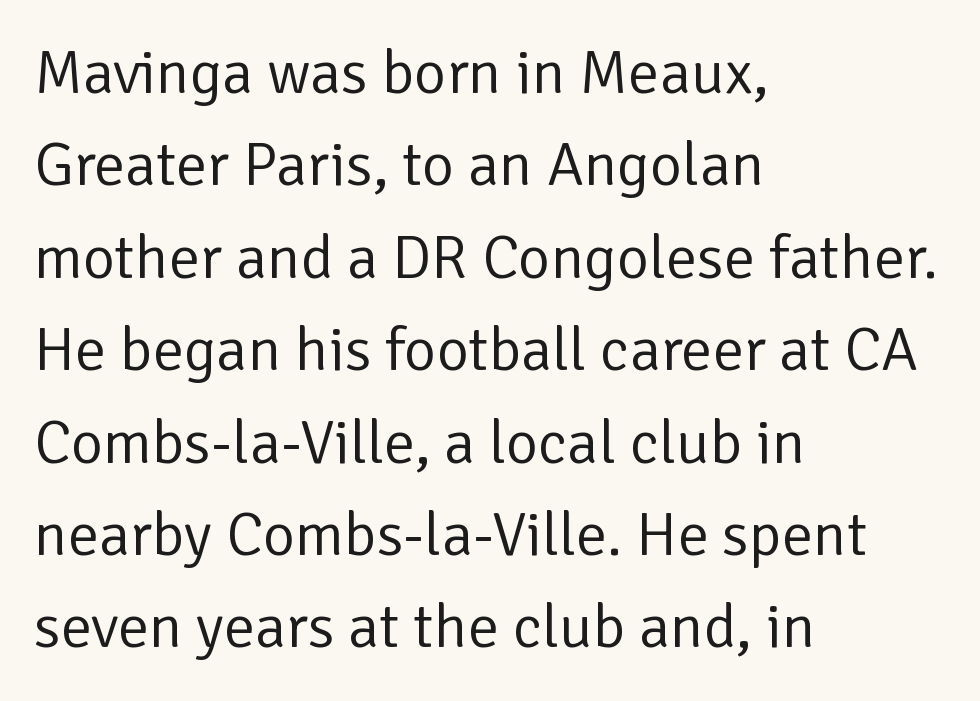
The image shows 62 px regular-weight sans-serif type, upright; set left-aligned, normal line spacing (1.49x), normal letter spacing, not underlined; low stroke contrast and a medium x-height.
